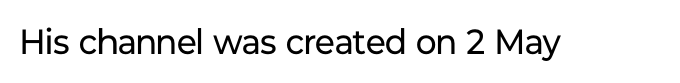
{"serif": "no", "italic": "no", "bold": "no", "weight": "regular", "width": "normal", "stroke_contrast": "low", "x_height": "medium", "monospaced": "no", "underline": "no", "letter_spacing": "normal", "letter_spacing_em": 0.0, "glyph_px": 35}
